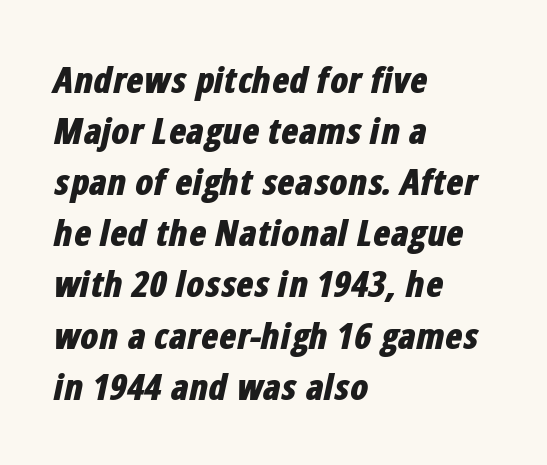
The image shows 36 px bold, condensed type, italic (leaning right); set left-aligned, normal line spacing (1.42x), normal letter spacing, not underlined; low stroke contrast and a medium x-height.
